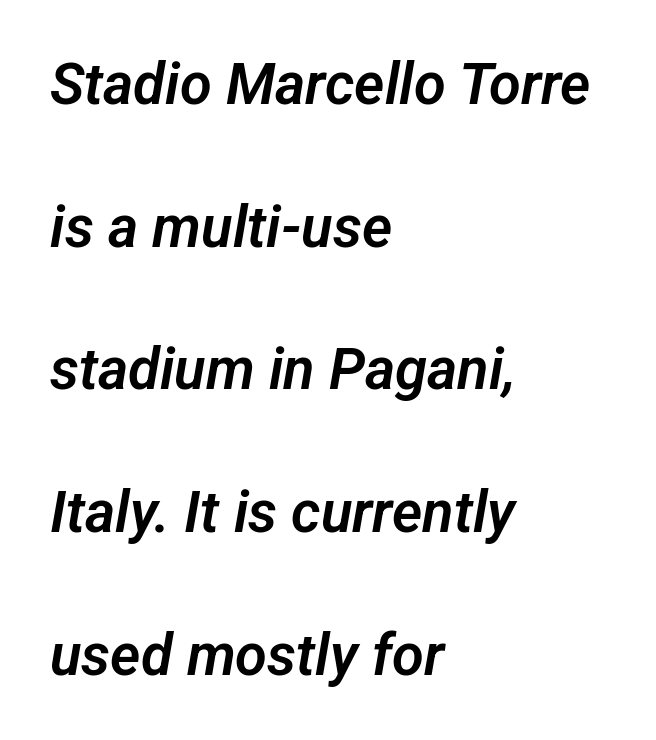
Q: Is the typeface a serif or a sans-serif typeface? A: Sans-serif.
Q: Is the text underlined? A: No.
Q: How is the paragraph aligned? A: Left-aligned.
Q: Is the spacing between letters normal or unusually wide? A: Normal.
Q: Is the spacing between lines tight, normal or loose? A: Loose.
Q: Width (condensed, normal, or wide)? A: Normal.
Q: Stroke contrast? A: Low.
Q: x-height? A: Medium.
Q: Monospaced? A: No.
